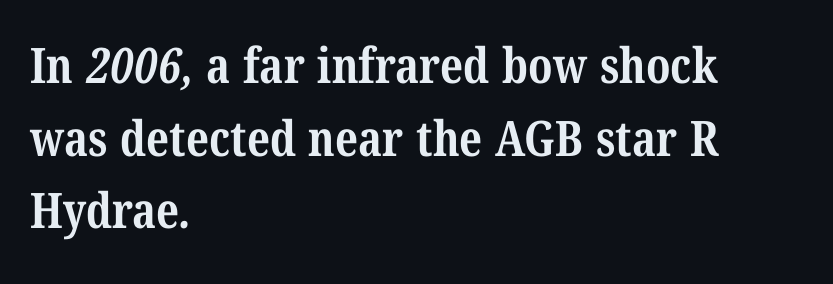
Q: Is the text bold? A: Yes.
Q: Is the typeface a serif or a sans-serif typeface? A: Serif.
Q: Is the text underlined? A: No.
Q: How is the paragraph aligned? A: Left-aligned.
Q: Is the spacing between letters normal or unusually wide? A: Normal.
Q: Is the spacing between lines tight, normal or loose? A: Normal.
Q: Width (condensed, normal, or wide)? A: Condensed.
Q: Stroke contrast? A: Medium.
Q: x-height? A: Medium.
Q: Monospaced? A: No.
